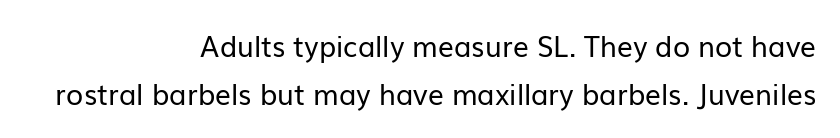
The image shows 28 px regular-weight sans-serif type, upright; set right-aligned, line spacing 1.71x, normal letter spacing, not underlined; low stroke contrast and a medium x-height.
